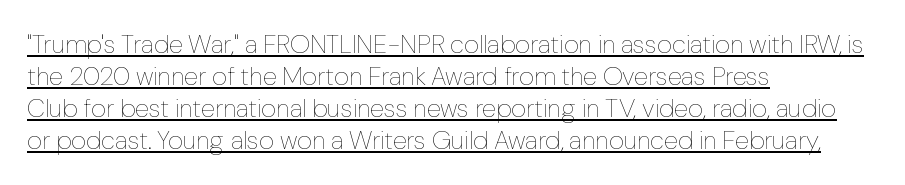
The specimen includes a rule beneath the text block's lines. Horizontally, the lines are justified to the leading edge only. How are the letters spaced? Ordinarily, with no added tracking. Letters have the restrained weight of plain body copy at most.
